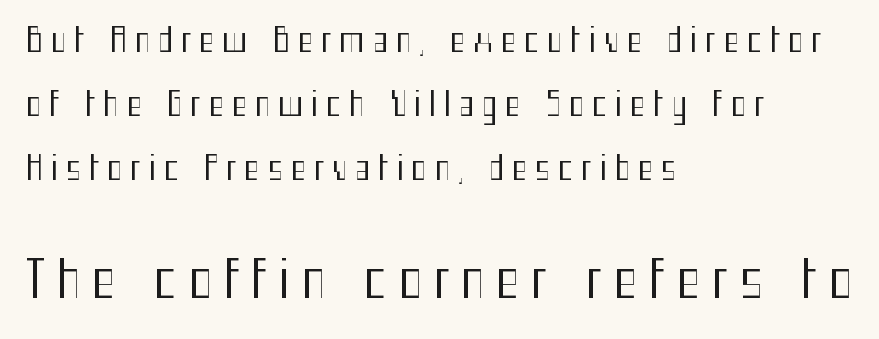
Q: Is the text bold? A: No.
Q: Is the text italic (slanted)? A: No, it is upright.
Q: Is the typeface a serif or a sans-serif typeface? A: Sans-serif.
Q: Is the text underlined? A: No.
Q: How is the paragraph aligned? A: Left-aligned.
Q: Is the spacing between letters normal or unusually wide? A: Unusually wide.
Q: Is the spacing between lines tight, normal or loose? A: Loose.
Q: Which block of text is set in a larger size, the first (top) or the second (bottom)? A: The second (bottom) one.
Q: Width (condensed, normal, or wide)? A: Condensed.
Q: Stroke contrast? A: Medium.
Q: x-height? A: Medium.
Q: Monospaced? A: No.
